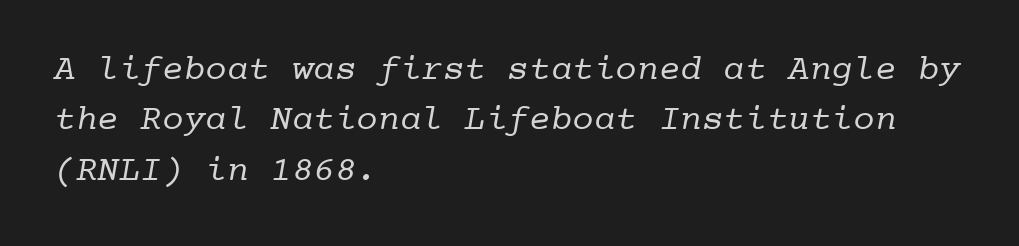
The image shows 36 px regular-weight serif type, monospaced; set left-aligned, normal line spacing (1.4x), normal letter spacing, not underlined; low stroke contrast and a medium x-height.
